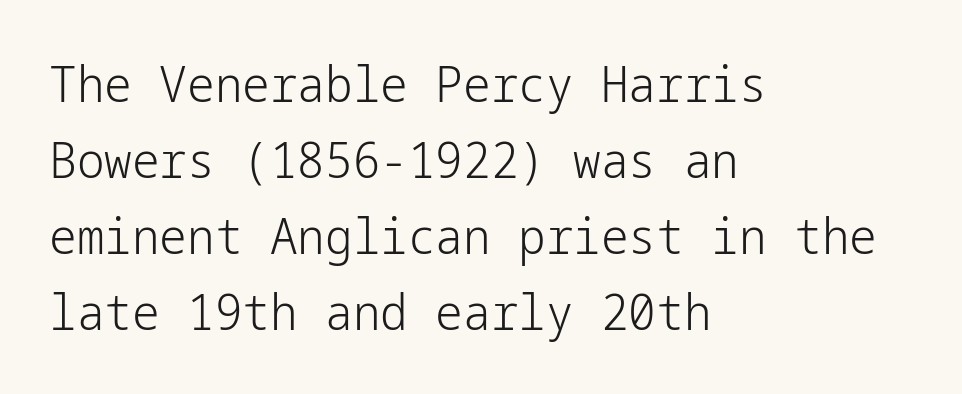
Check under the words: just untouched page. Style check: upright. This rendering leaves character spacing at its baseline value. These lines sit exactly where default settings would place them. No heavy texture on the line: the type isn't bold.
